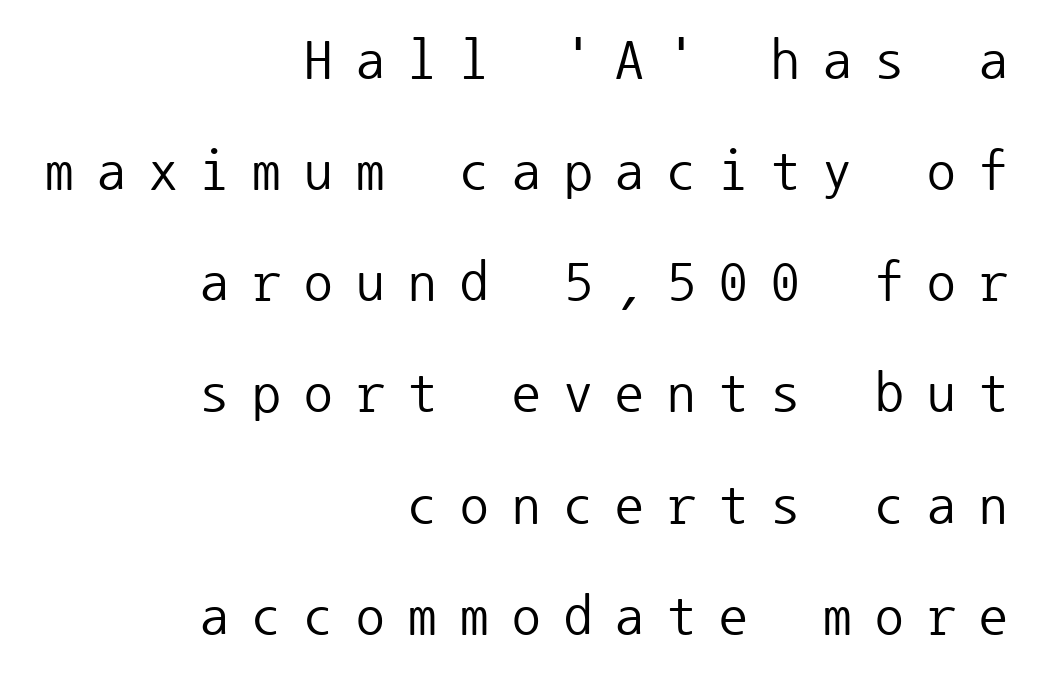
The line texture is sparse and dotted thanks to wide tracking. Anything drawn beneath the words? Only blank space. Regarding serifs, this sample does without them. The face used here is monospaced, like something from a code editor. Posture: vertical.
